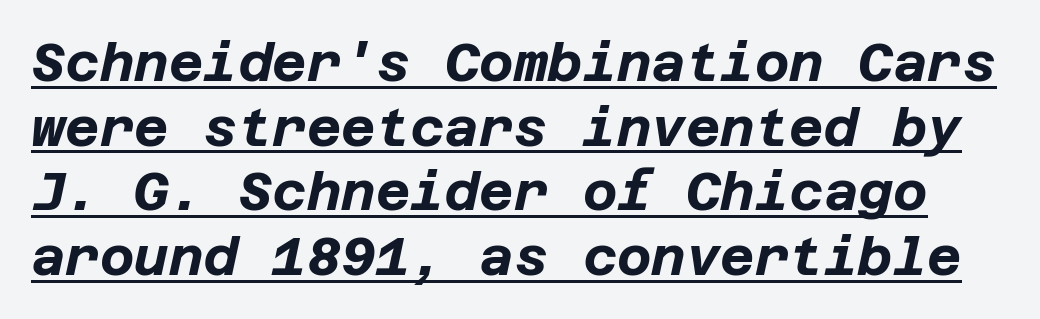
Q: Is the text bold? A: Yes.
Q: Is the text italic (slanted)? A: Yes, it leans right by about 12 degrees.
Q: Is the text underlined? A: Yes.
Q: Is the spacing between letters normal or unusually wide? A: Normal.
Q: Width (condensed, normal, or wide)? A: Normal.
Q: Stroke contrast? A: Low.
Q: x-height? A: Large.
